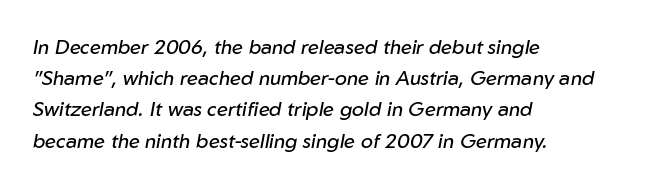
{"italic": "yes", "lean": "right", "slant_degrees": 10, "bold": "no", "underline": "no", "align": "left", "line_spacing": "normal", "line_spacing_ratio": 1.56, "letter_spacing": "normal", "letter_spacing_em": 0.0, "glyph_px": 20}
